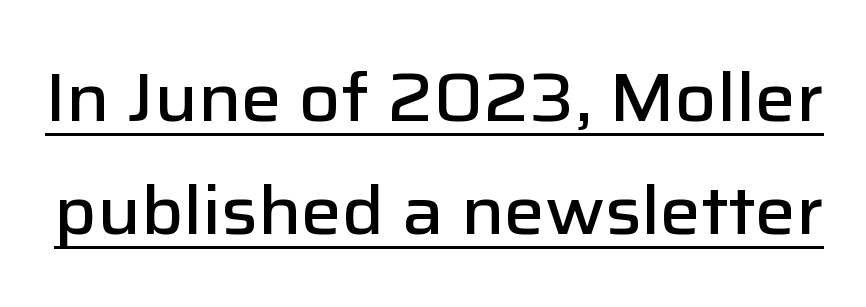
{"serif": "no", "italic": "no", "bold": "semi", "weight": "semibold", "width": "normal", "stroke_contrast": "low", "x_height": "medium", "monospaced": "no", "underline": "yes", "line_spacing": "normal", "line_spacing_ratio": 1.66, "letter_spacing": "normal", "letter_spacing_em": 0.0, "glyph_px": 68}
